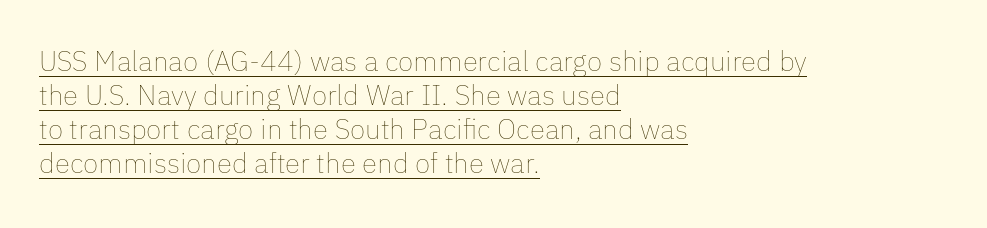
The image shows 28 px thin type, upright; set left-aligned, line spacing 1.22x, normal letter spacing, underlined; low stroke contrast and a medium x-height.
